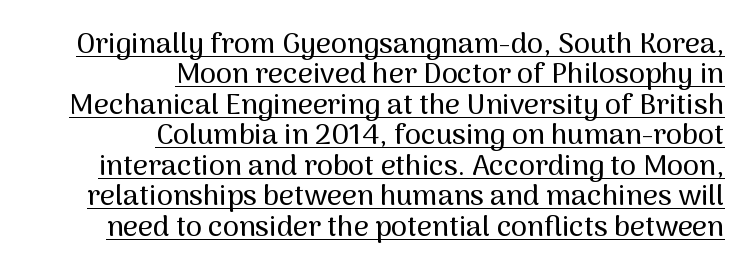
The image shows 29 px sans-serif type, upright; set right-aligned, tight line spacing (1.05x), normal letter spacing, underlined; medium stroke contrast and a medium x-height.
